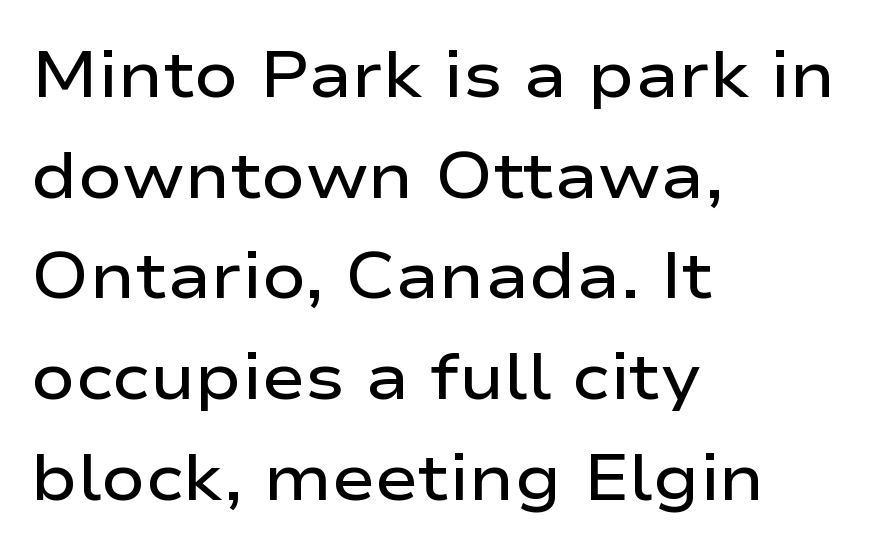
The image shows 65 px semibold, wide sans-serif type, upright; set left-aligned, normal line spacing (1.55x), normal letter spacing, not underlined; low stroke contrast and a medium x-height.
